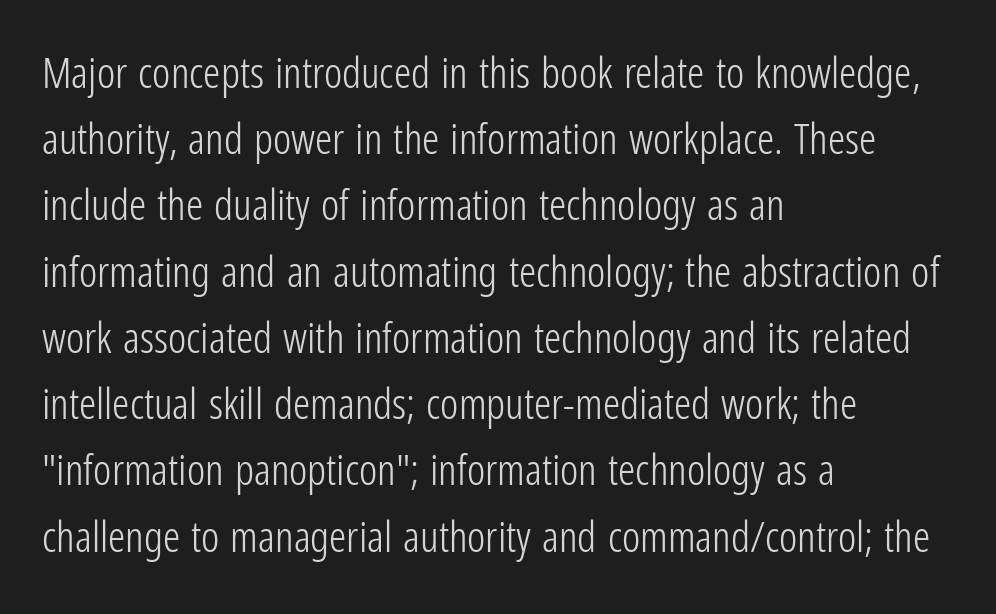
The image shows 43 px light, condensed sans-serif type, upright; set left-aligned, normal line spacing (1.54x), normal letter spacing, not underlined; low stroke contrast and a medium x-height.
